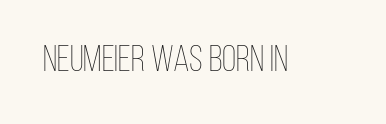
The image shows 37 px thin, condensed type, upright; set normal letter spacing, not underlined; low stroke contrast and a large x-height.
